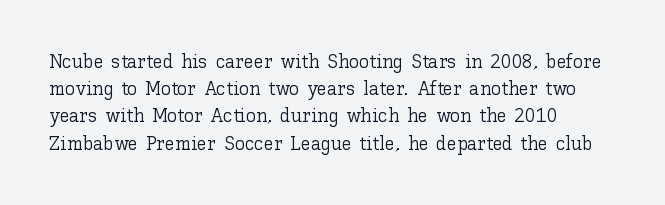
The text block is weighted toward the left margin, trailing off unevenly rightward. Summary of vertical rhythm: regular, with standard interline spacing. Spacing between characters is what you'd get straight out of the box. The letterforms sit at book weight or below.
